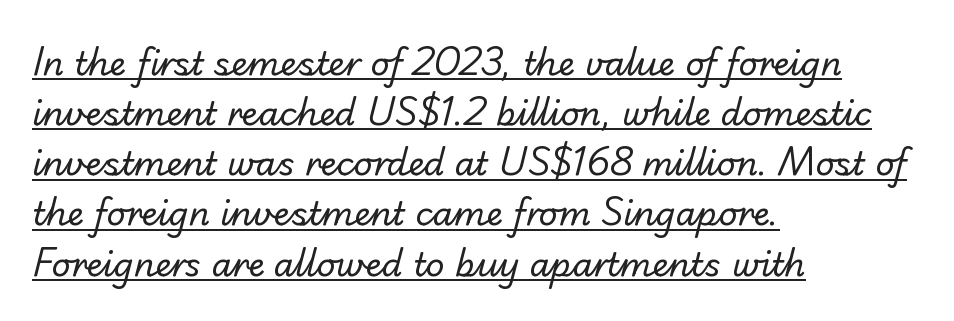
Rows of type keep a routine distance in the vertical direction. The face used here is rendered with its standard letterfit. The ragged edge is on the right, which tells us the setting is flush left. The lettering is marked with a stroke running underneath it. The passage shown is typed in a proportional face where columns would drift.
